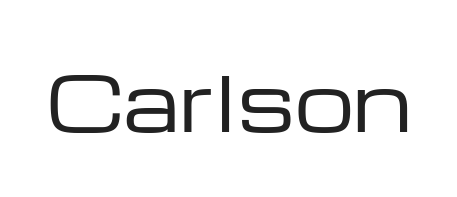
The image shows 75 px regular-weight, wide sans-serif type, upright; set normal letter spacing, not underlined; low stroke contrast and a medium x-height.
